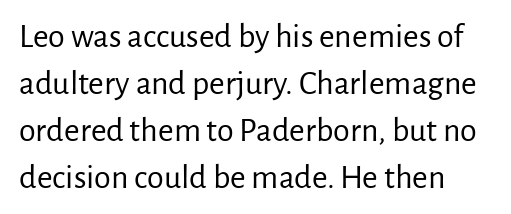
{"serif": "no", "italic": "no", "bold": "no", "weight": "regular", "width": "normal", "stroke_contrast": "low", "x_height": "medium", "monospaced": "no", "underline": "no", "line_spacing": "normal", "line_spacing_ratio": 1.38, "letter_spacing": "normal", "letter_spacing_em": 0.0, "glyph_px": 34}
